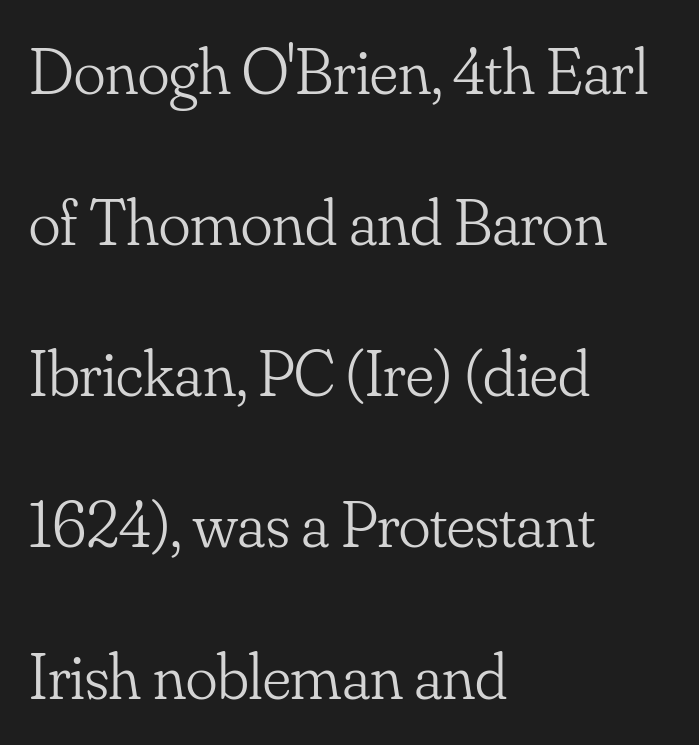
{"serif": "yes", "italic": "no", "bold": "no", "weight": "light", "width": "normal", "stroke_contrast": "low", "x_height": "small", "monospaced": "no", "underline": "no", "align": "left", "line_spacing": "loose", "line_spacing_ratio": 2.29, "letter_spacing": "normal", "letter_spacing_em": 0.0, "glyph_px": 66}
